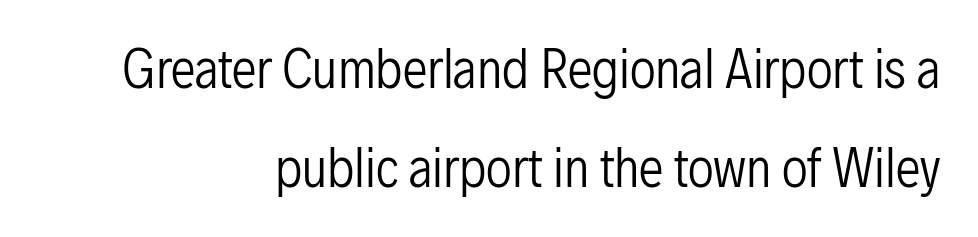
Q: Is the text bold? A: No.
Q: Is the text italic (slanted)? A: No, it is upright.
Q: Is the typeface a serif or a sans-serif typeface? A: Sans-serif.
Q: Is the text underlined? A: No.
Q: How is the paragraph aligned? A: Right-aligned.
Q: Is the spacing between letters normal or unusually wide? A: Normal.
Q: Is the spacing between lines tight, normal or loose? A: Loose.
Q: Width (condensed, normal, or wide)? A: Condensed.
Q: Stroke contrast? A: Low.
Q: x-height? A: Medium.
Q: Monospaced? A: No.
